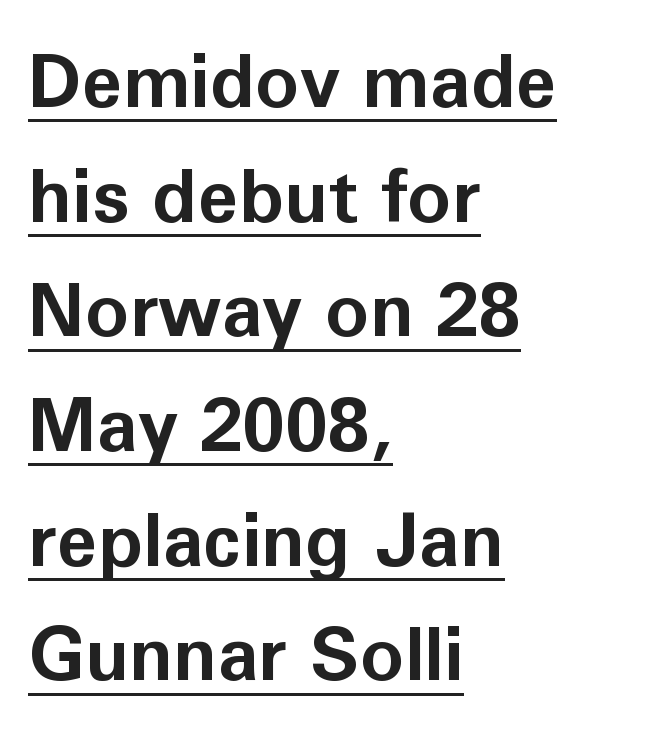
Does a line run under the words? Yes, clearly. A typesetter would call this proportional, since set widths differ per character. The leading is moderate, giving the passage an even texture. Inter-character spacing is left at the font's built-in metrics. Designer's note — italics off, roman on.
